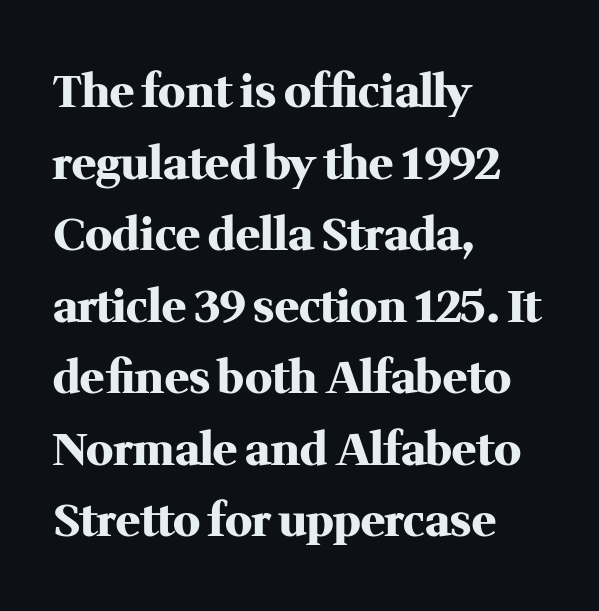
The image shows 45 px heavy serif type, upright; set left-aligned, normal line spacing (1.59x), normal letter spacing, not underlined; medium stroke contrast and a medium x-height.
